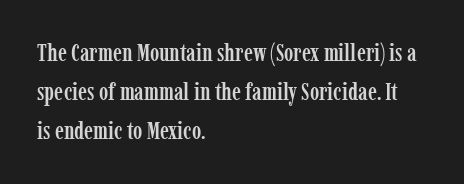
{"italic": "no", "underline": "no", "align": "left", "line_spacing": "normal", "line_spacing_ratio": 1.57, "letter_spacing": "normal", "letter_spacing_em": 0.0, "glyph_px": 25}
